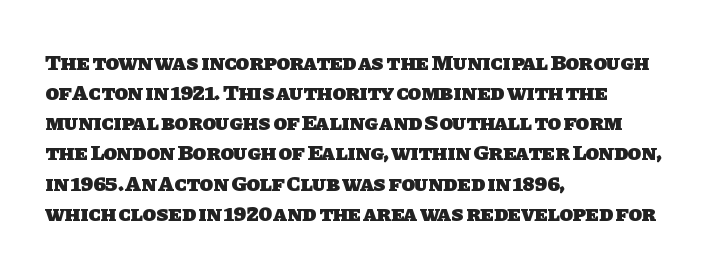
Q: Is the text bold? A: Yes.
Q: Is the text underlined? A: No.
Q: How is the paragraph aligned? A: Left-aligned.
Q: Is the spacing between letters normal or unusually wide? A: Normal.
Q: Is the spacing between lines tight, normal or loose? A: Normal.
